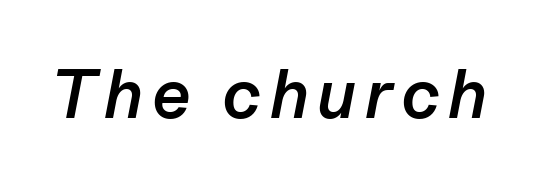
{"italic": "yes", "lean": "right", "slant_degrees": 11, "bold": "semi", "weight": "semibold", "width": "normal", "stroke_contrast": "low", "x_height": "medium", "monospaced": "no", "underline": "no", "glyph_px": 69}
